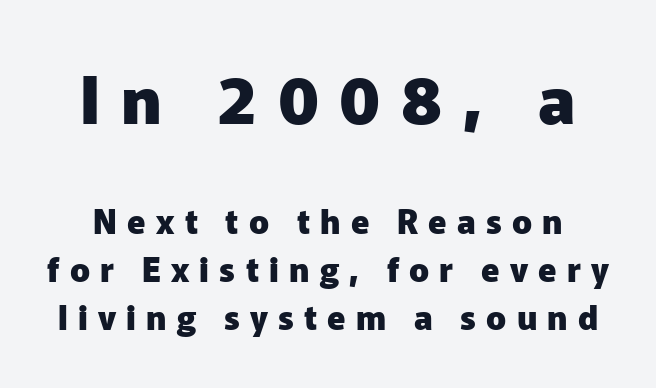
Character widths vary here, with narrow letters taking less room than wide ones. The sample has been set heavy, in full bold. The face used here is a sans, in the tradition of grotesques and geometrics. Interline gaps are of average width in this sample.
